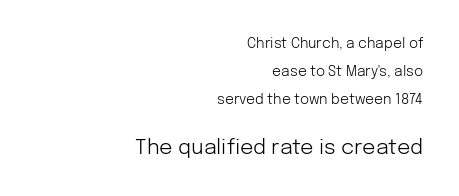
{"italic": "no", "bold": "no", "underline": "no", "align": "right", "line_spacing": "loose", "line_spacing_ratio": 2.01, "letter_spacing": "normal", "letter_spacing_em": 0.0, "larger_block": "second", "size_ratio": 1.5, "glyph_px": 21}
